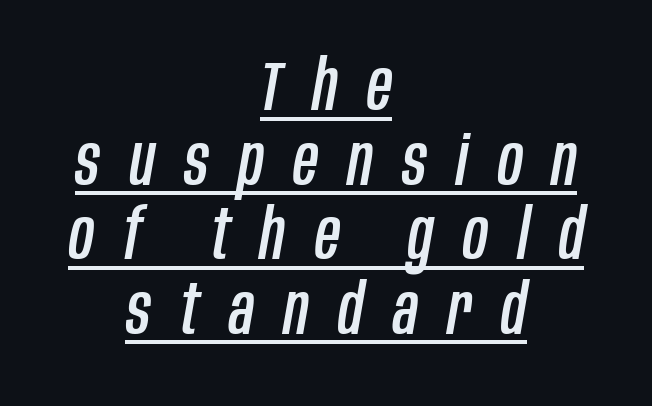
The image shows 69 px condensed type, italic (leaning right); set centered, tight line spacing (1.08x), unusually wide letter spacing (+0.43 em), underlined; low stroke contrast and a large x-height.
